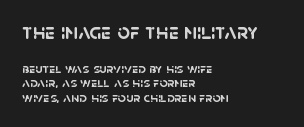
Honestly, there is no underline to notice here at all. Leading is clearly below the norm, producing a dense column. Plenty of ink on the page — the face is bold. Between these two stacked blocks, the higher one wins on size.
